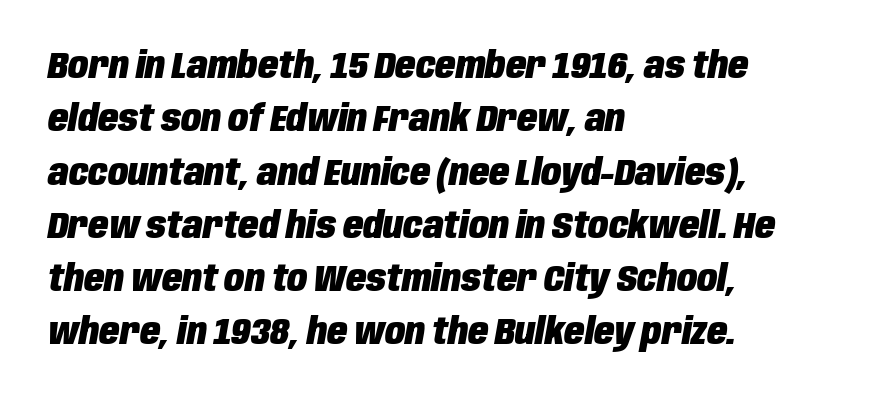
The face used here is proportionally spaced, like ordinary book or web type. The rendering keeps characters at their native spacing. Letters rest on an invisible, unmarked baseline. The letters are slanted; this is an italic face.
